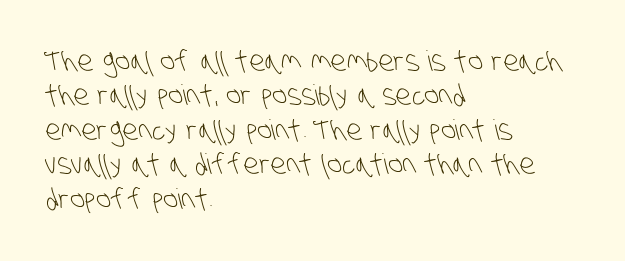
You can tell from the bare stems that sans-serif type was used. Character widths vary here, with narrow letters taking less room than wide ones. Just letters on the line, the space beneath them empty. A light-to-regular cut is what we see here.
